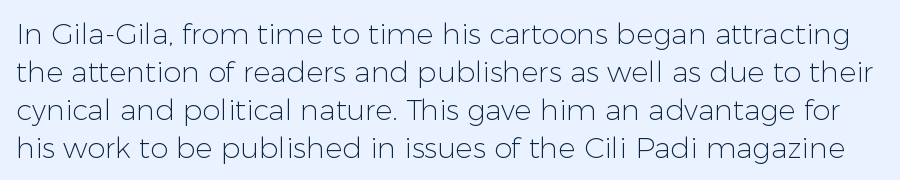
Nobody touched the tracking dial on this one. Decoration check: the copy has no underline. Nothing heavy about these letters — not bold at all. Reading down the column, the eye jumps a familiar distance to each next line. Proportional: the letters do not fall into vertical columns.
